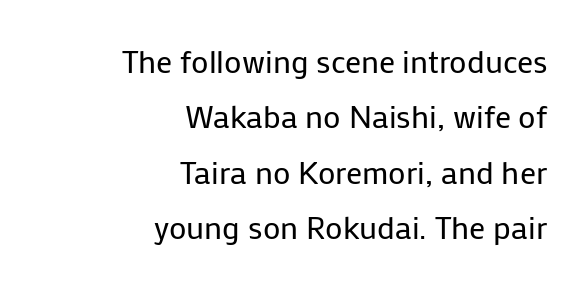
{"serif": "no", "italic": "no", "bold": "no", "weight": "regular", "width": "normal", "stroke_contrast": "low", "x_height": "medium", "monospaced": "no", "underline": "no", "align": "right", "line_spacing_ratio": 1.73, "letter_spacing": "normal", "letter_spacing_em": 0.0, "glyph_px": 32}
